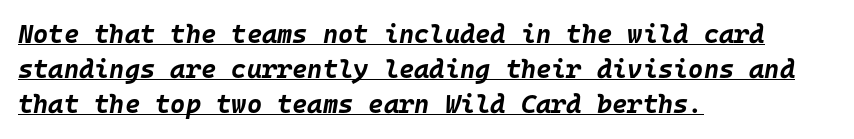
Q: Is the text bold? A: Yes.
Q: Is the text italic (slanted)? A: Yes, it leans right by about 10 degrees.
Q: Is the text underlined? A: Yes.
Q: How is the paragraph aligned? A: Left-aligned.
Q: Is the spacing between letters normal or unusually wide? A: Normal.
Q: Is the spacing between lines tight, normal or loose? A: Normal.
